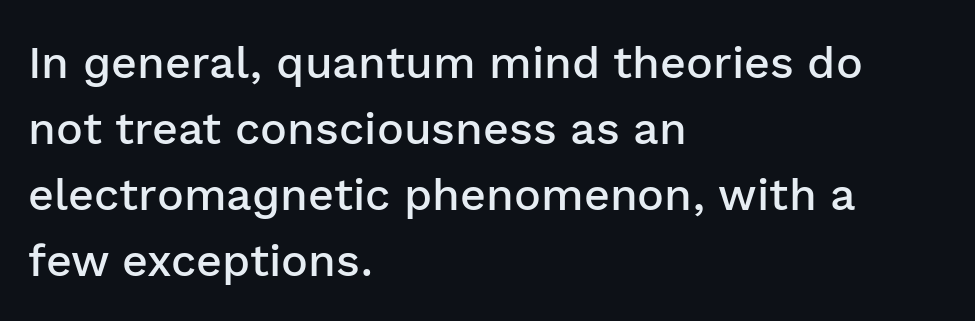
The image shows 45 px semibold sans-serif type, upright; set left-aligned, normal line spacing (1.47x), normal letter spacing, not underlined; low stroke contrast and a medium x-height.
